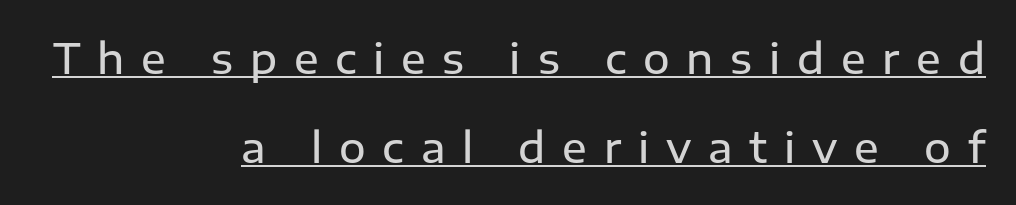
Q: Is the text bold? A: Semi-bold.
Q: Is the text italic (slanted)? A: No, it is upright.
Q: Is the typeface a serif or a sans-serif typeface? A: Sans-serif.
Q: Is the text underlined? A: Yes.
Q: How is the paragraph aligned? A: Right-aligned.
Q: Is the spacing between letters normal or unusually wide? A: Unusually wide.
Q: Is the spacing between lines tight, normal or loose? A: Loose.
Q: Width (condensed, normal, or wide)? A: Normal.
Q: Stroke contrast? A: Low.
Q: x-height? A: Medium.
Q: Monospaced? A: No.
